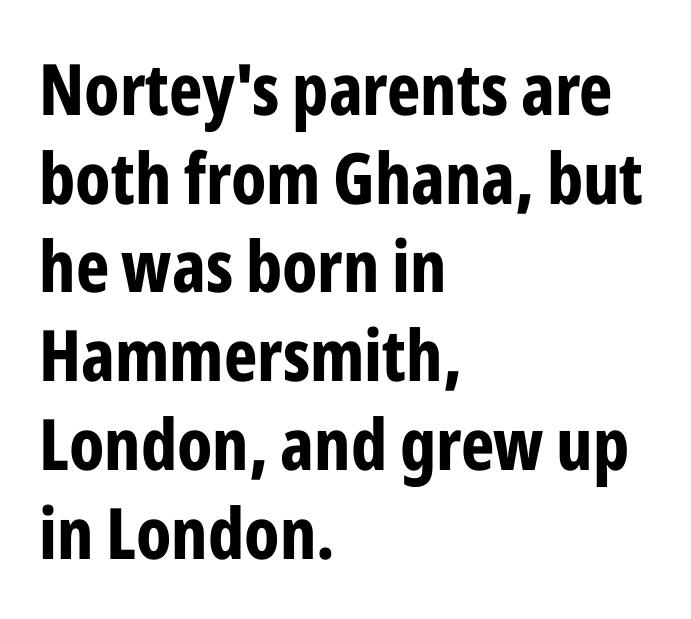
The image shows 71 px bold, condensed sans-serif type, upright; set left-aligned, normal line spacing (1.25x), normal letter spacing, not underlined; low stroke contrast and a medium x-height.
